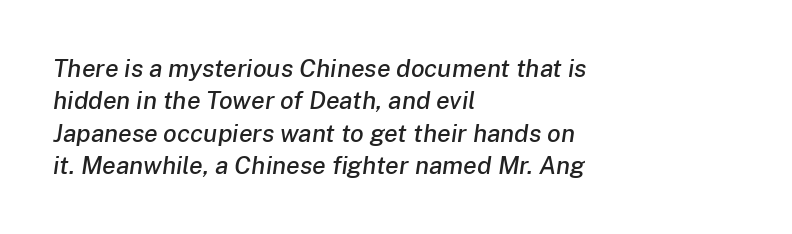
{"italic": "yes", "lean": "right", "slant_degrees": 8, "underline": "no", "align": "left", "line_spacing": "normal", "line_spacing_ratio": 1.3, "letter_spacing": "normal", "letter_spacing_em": 0.0, "glyph_px": 25}
